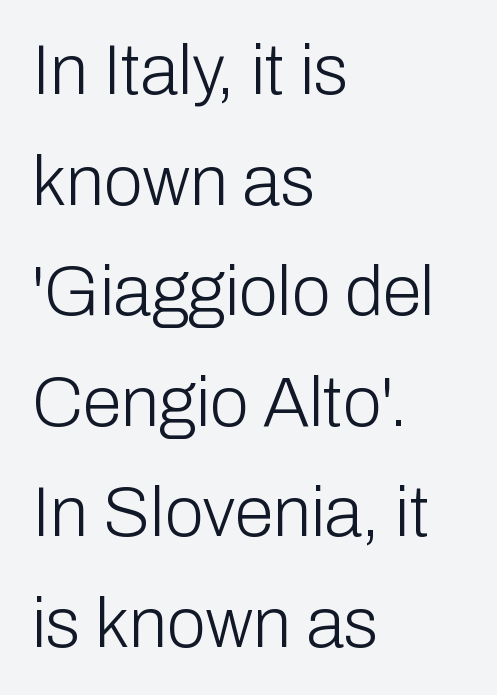
Q: Is the text bold? A: No.
Q: Is the text italic (slanted)? A: No, it is upright.
Q: Is the typeface a serif or a sans-serif typeface? A: Sans-serif.
Q: Is the text underlined? A: No.
Q: How is the paragraph aligned? A: Left-aligned.
Q: Is the spacing between letters normal or unusually wide? A: Normal.
Q: Is the spacing between lines tight, normal or loose? A: Normal.
Q: Width (condensed, normal, or wide)? A: Normal.
Q: Stroke contrast? A: Low.
Q: x-height? A: Medium.
Q: Monospaced? A: No.
